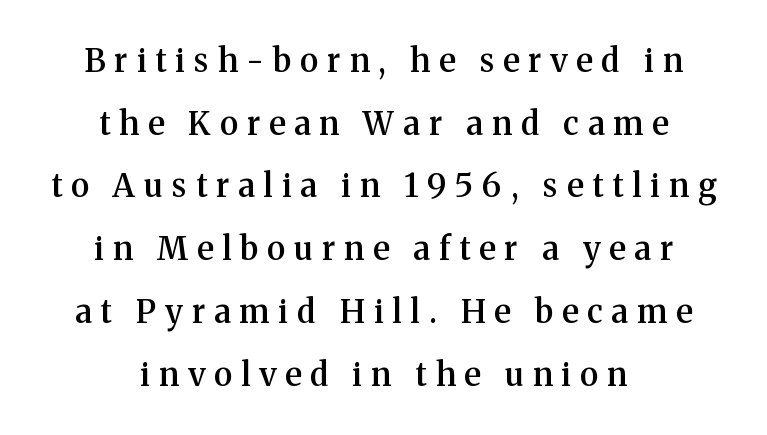
Q: Is the text bold? A: Semi-bold.
Q: Is the text italic (slanted)? A: No, it is upright.
Q: Is the typeface a serif or a sans-serif typeface? A: Serif.
Q: Is the text underlined? A: No.
Q: How is the paragraph aligned? A: Centered.
Q: Is the spacing between letters normal or unusually wide? A: Unusually wide.
Q: Is the spacing between lines tight, normal or loose? A: Loose.
Q: Width (condensed, normal, or wide)? A: Normal.
Q: Stroke contrast? A: Medium.
Q: x-height? A: Medium.
Q: Monospaced? A: No.
